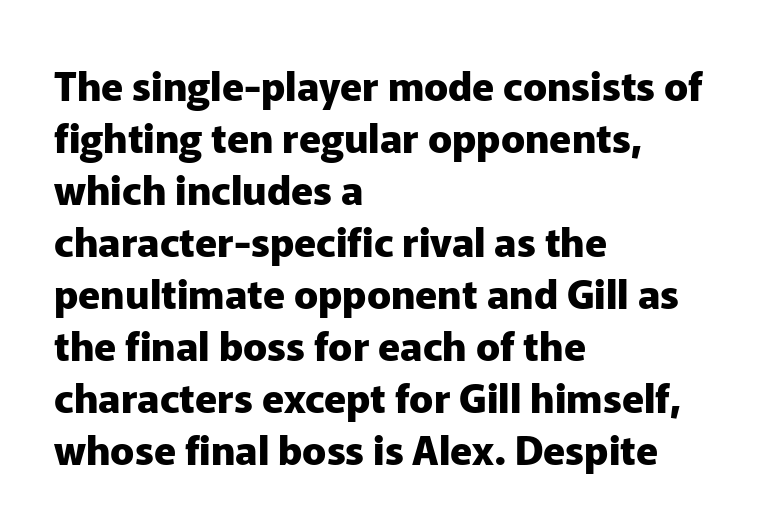
{"serif": "no", "italic": "no", "bold": "yes", "weight": "heavy", "width": "normal", "stroke_contrast": "low", "x_height": "medium", "monospaced": "no", "underline": "no", "align": "left", "line_spacing": "normal", "line_spacing_ratio": 1.3, "letter_spacing": "normal", "letter_spacing_em": 0.0, "glyph_px": 40}
